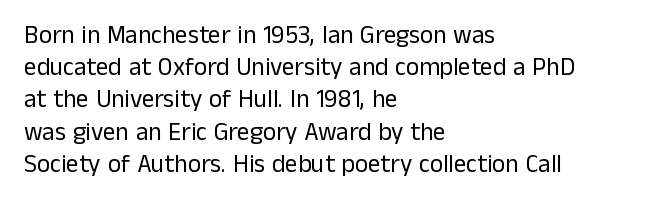
The image shows 25 px text type, upright; set left-aligned, normal line spacing (1.29x), normal letter spacing, not underlined.
